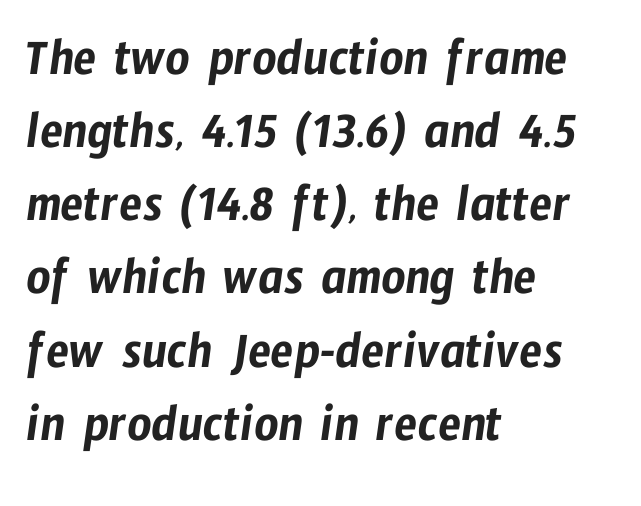
Q: Is the typeface a serif or a sans-serif typeface? A: Sans-serif.
Q: Is the text underlined? A: No.
Q: How is the paragraph aligned? A: Left-aligned.
Q: Is the spacing between letters normal or unusually wide? A: Normal.
Q: Is the spacing between lines tight, normal or loose? A: Normal.
Q: Width (condensed, normal, or wide)? A: Condensed.
Q: Stroke contrast? A: Low.
Q: x-height? A: Medium.
Q: Monospaced? A: No.
